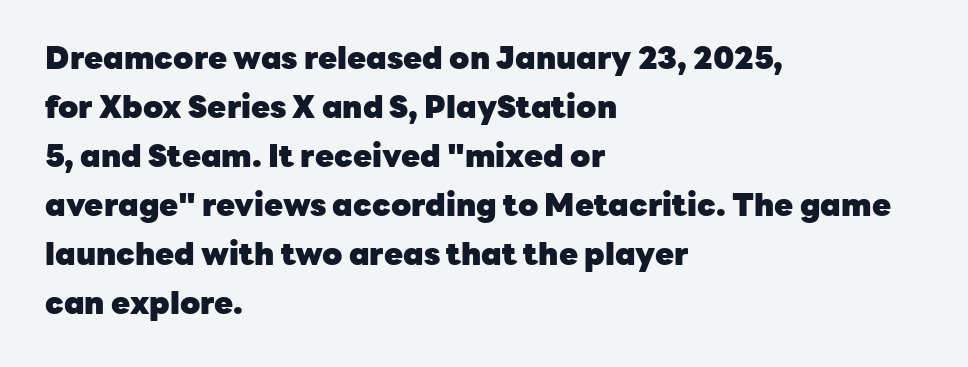
{"serif": "no", "italic": "no", "bold": "yes", "weight": "heavy", "width": "normal", "stroke_contrast": "low", "x_height": "medium", "monospaced": "no", "underline": "no", "align": "left", "line_spacing": "normal", "line_spacing_ratio": 1.58, "letter_spacing": "normal", "letter_spacing_em": 0.0, "glyph_px": 31}
